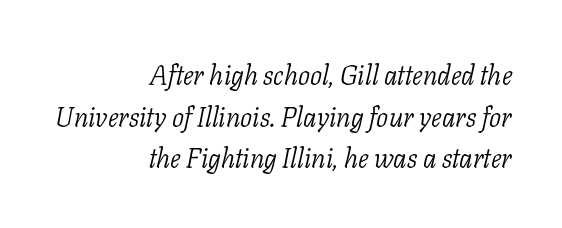
Q: Is the text bold? A: No.
Q: Is the text italic (slanted)? A: Yes, it leans right by about 11 degrees.
Q: Is the text underlined? A: No.
Q: How is the paragraph aligned? A: Right-aligned.
Q: Is the spacing between letters normal or unusually wide? A: Normal.
Q: Is the spacing between lines tight, normal or loose? A: Normal.
